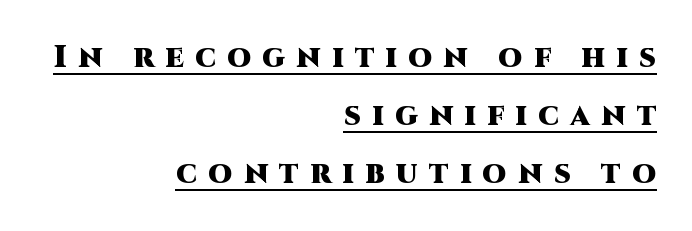
The image shows 31 px heavy sans-serif type, upright; set right-aligned, line spacing 1.87x, unusually wide letter spacing (+0.37 em), underlined; high stroke contrast and a large x-height.
